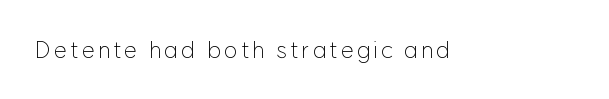
Q: Is the text bold? A: No.
Q: Is the text italic (slanted)? A: No, it is upright.
Q: Is the text underlined? A: No.
